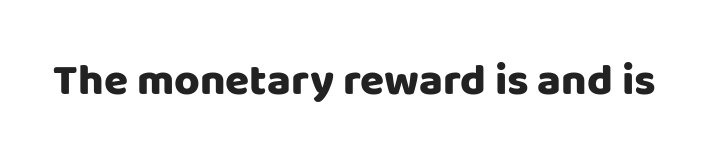
This sample has the flowing, uneven cadence of proportional lettering. Stroke terminals: plain, sans-serif. Emphasis by weight is at full strength: bold. The letters sit at their default tracking, neither squeezed nor spread.
